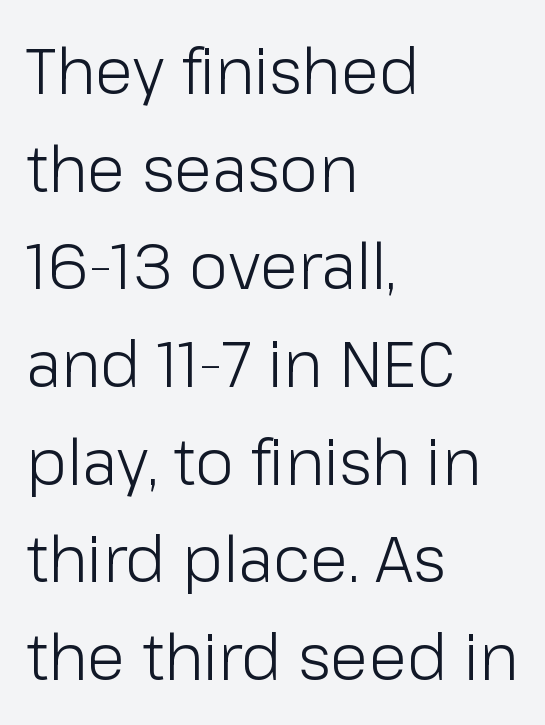
Q: Is the text bold? A: No.
Q: Is the text italic (slanted)? A: No, it is upright.
Q: Is the typeface a serif or a sans-serif typeface? A: Sans-serif.
Q: Is the text underlined? A: No.
Q: How is the paragraph aligned? A: Left-aligned.
Q: Is the spacing between letters normal or unusually wide? A: Normal.
Q: Is the spacing between lines tight, normal or loose? A: Normal.
Q: Width (condensed, normal, or wide)? A: Normal.
Q: Stroke contrast? A: Low.
Q: x-height? A: Medium.
Q: Monospaced? A: No.
